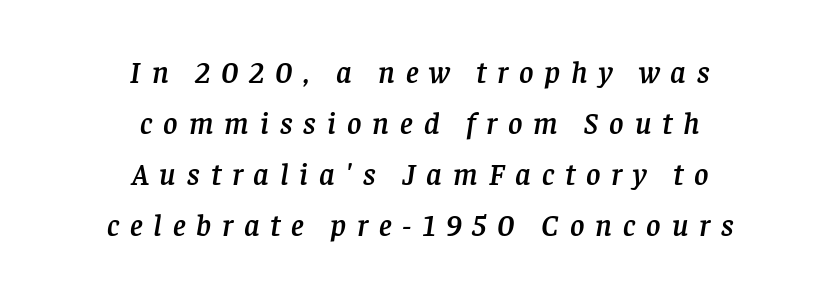
The vertical gap from one line to the next is medium. Yep, those are serifs on the letters. Notice how the stems are inclined rather than vertical — that's the hallmark of italics. Descenders are the only things crossing below the line. The letterforms stand isolated, each surrounded by extra space.
